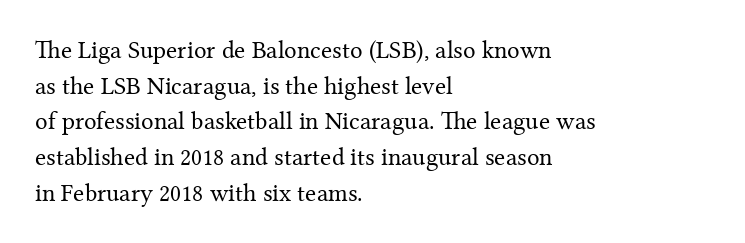
No word sits above an underline. These lines stack with their left ends in a neat column. The line-height multiplier appears to be the usual default. Ordinary non-slanted type is in use. Students, note that the glyphs here touch the page at normal intervals.
